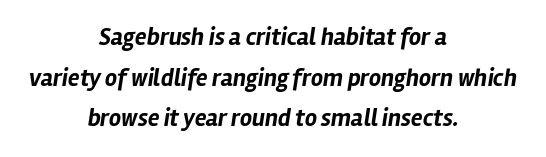
A centered setting, common on invitations and titles, is used for this passage. This is oblique type, the kind used for emphasis or titles. How are the letters spaced? Ordinarily, with no added tracking. Each new line begins a customary step beneath the previous one. Each glyph is drawn with heavy, bold strokes.
